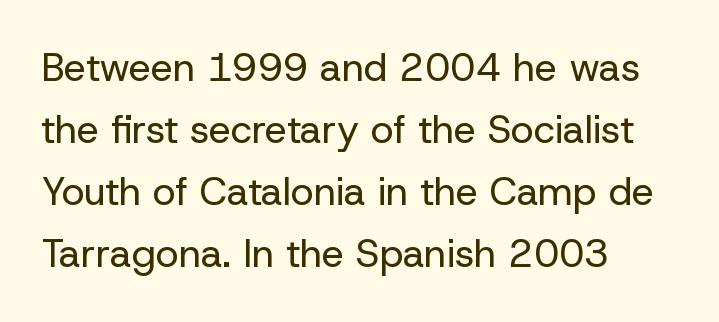
Q: Is the text bold? A: No.
Q: Is the text italic (slanted)? A: No, it is upright.
Q: Is the typeface a serif or a sans-serif typeface? A: Sans-serif.
Q: Is the text underlined? A: No.
Q: How is the paragraph aligned? A: Left-aligned.
Q: Is the spacing between letters normal or unusually wide? A: Normal.
Q: Is the spacing between lines tight, normal or loose? A: Normal.
Q: Width (condensed, normal, or wide)? A: Normal.
Q: Stroke contrast? A: Low.
Q: x-height? A: Medium.
Q: Monospaced? A: No.
